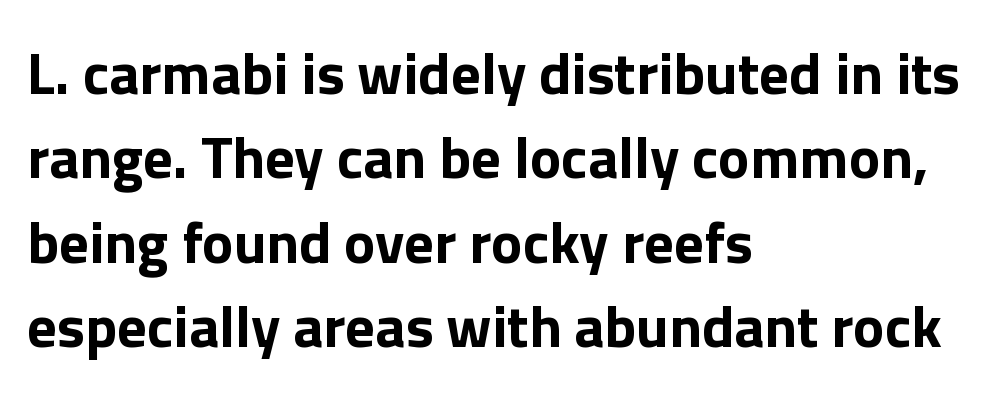
You could not count columns in this text — the font is proportionally spaced. The vertical gap from one line to the next is medium. These words are printed bold, with thick strokes throughout. Note: no serifs on the glyphs.
